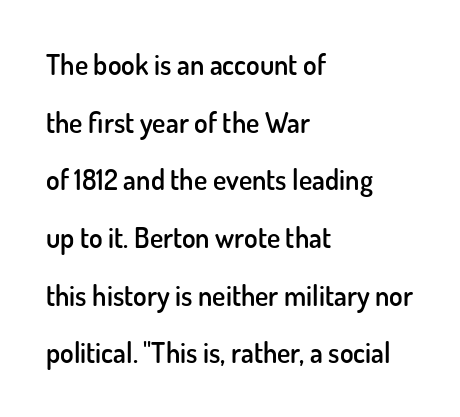
Q: Is the text bold? A: Semi-bold.
Q: Is the text italic (slanted)? A: No, it is upright.
Q: Is the typeface a serif or a sans-serif typeface? A: Sans-serif.
Q: Is the text underlined? A: No.
Q: How is the paragraph aligned? A: Left-aligned.
Q: Is the spacing between letters normal or unusually wide? A: Normal.
Q: Is the spacing between lines tight, normal or loose? A: Loose.
Q: Width (condensed, normal, or wide)? A: Normal.
Q: Stroke contrast? A: Low.
Q: x-height? A: Small.
Q: Monospaced? A: No.
